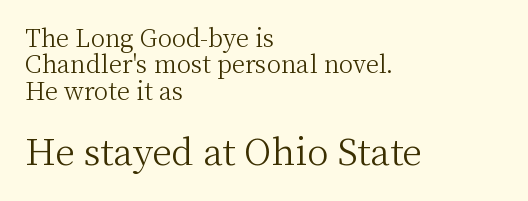
The image shows 36 px light serif type, upright; set left-aligned, tight line spacing (1.1x), normal letter spacing, not underlined; the second (bottom) block is 1.5x larger; medium stroke contrast and a medium x-height.
